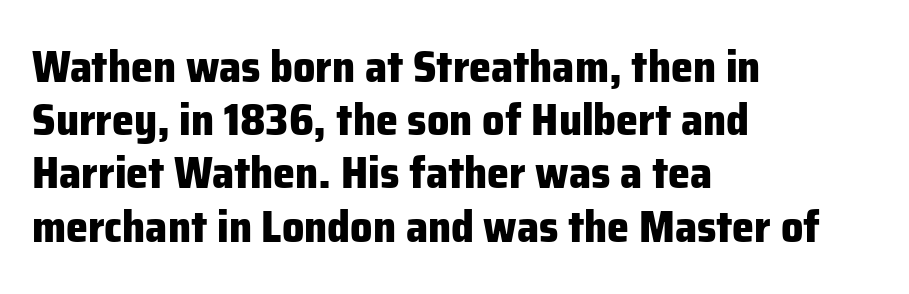
Q: Is the text bold? A: Yes.
Q: Is the text italic (slanted)? A: No, it is upright.
Q: Is the typeface a serif or a sans-serif typeface? A: Sans-serif.
Q: Is the text underlined? A: No.
Q: How is the paragraph aligned? A: Left-aligned.
Q: Is the spacing between letters normal or unusually wide? A: Normal.
Q: Width (condensed, normal, or wide)? A: Normal.
Q: Stroke contrast? A: Low.
Q: x-height? A: Medium.
Q: Monospaced? A: No.
